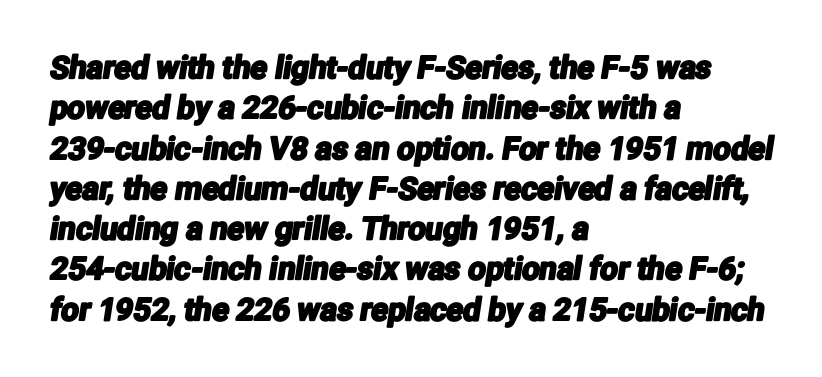
Q: Is the typeface a serif or a sans-serif typeface? A: Sans-serif.
Q: Is the text underlined? A: No.
Q: How is the paragraph aligned? A: Left-aligned.
Q: Is the spacing between letters normal or unusually wide? A: Normal.
Q: Is the spacing between lines tight, normal or loose? A: Normal.
Q: Width (condensed, normal, or wide)? A: Condensed.
Q: Stroke contrast? A: Low.
Q: x-height? A: Medium.
Q: Monospaced? A: No.
